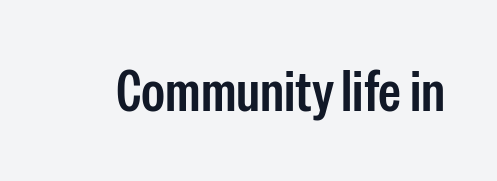
{"serif": "no", "italic": "no", "bold": "semi", "weight": "semibold", "width": "condensed", "stroke_contrast": "low", "x_height": "medium", "monospaced": "no", "underline": "no", "letter_spacing": "normal", "letter_spacing_em": 0.0, "glyph_px": 58}
